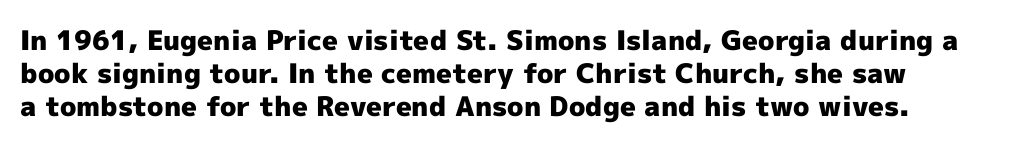
Nobody drew a line under any word here. Letter spacing: default. This is the regular roman posture of the typeface. In terms of weight, the rendering is a true, heavy bold.
